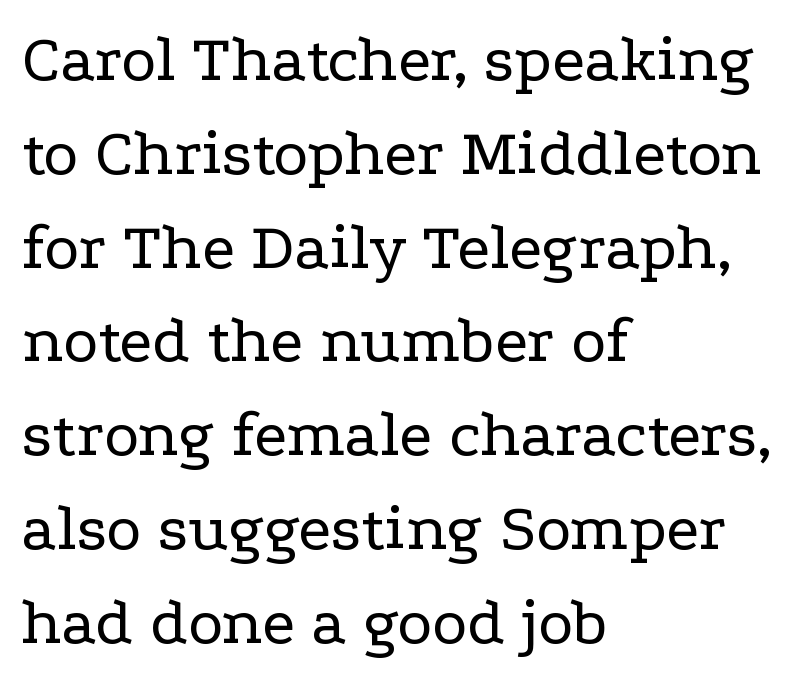
The image shows 67 px regular-weight, wide serif type, upright; set left-aligned, normal line spacing (1.4x), normal letter spacing, not underlined; low stroke contrast and a medium x-height.
